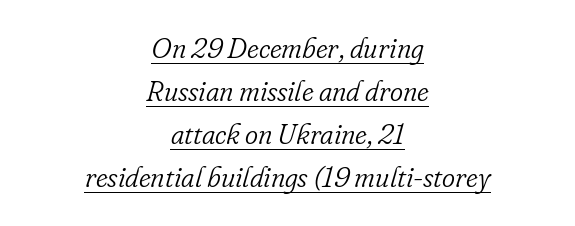
{"serif": "yes", "italic": "yes", "lean": "right", "slant_degrees": 16, "bold": "no", "weight": "light", "width": "normal", "stroke_contrast": "low", "x_height": "small", "monospaced": "no", "underline": "yes", "align": "center", "line_spacing": "normal", "line_spacing_ratio": 1.54, "letter_spacing": "normal", "letter_spacing_em": 0.0, "glyph_px": 28}
